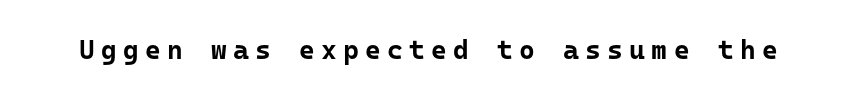
Q: Is the text bold? A: Yes.
Q: Is the text italic (slanted)? A: No, it is upright.
Q: Is the text underlined? A: No.
Q: Is the spacing between letters normal or unusually wide? A: Unusually wide.
